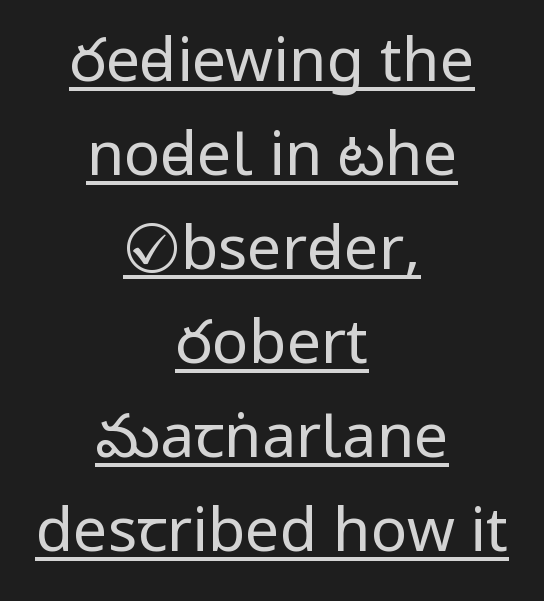
The image shows 61 px regular-weight, condensed sans-serif type, upright; set centered, normal line spacing (1.54x), normal letter spacing, underlined; low stroke contrast.
